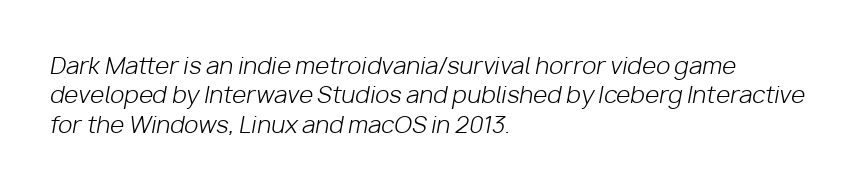
Underline: absent. Stroke mass is kept to a normal reading level or below. The lettering tilts uniformly, giving the passage an italic look. How are the letters spaced? Ordinarily, with no added tracking.
